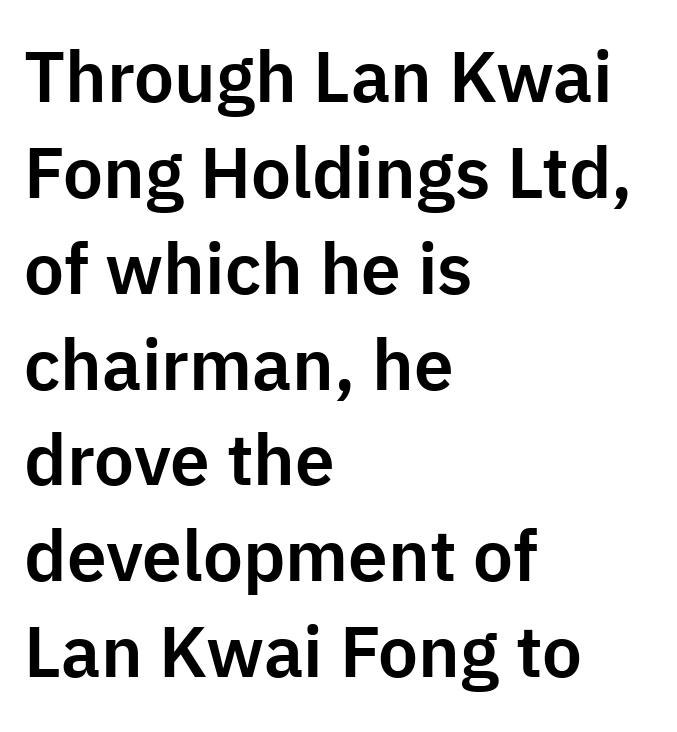
Q: Is the text italic (slanted)? A: No, it is upright.
Q: Is the typeface a serif or a sans-serif typeface? A: Sans-serif.
Q: Is the text underlined? A: No.
Q: How is the paragraph aligned? A: Left-aligned.
Q: Is the spacing between letters normal or unusually wide? A: Normal.
Q: Is the spacing between lines tight, normal or loose? A: Normal.
Q: Width (condensed, normal, or wide)? A: Normal.
Q: Stroke contrast? A: Low.
Q: x-height? A: Medium.
Q: Monospaced? A: No.
